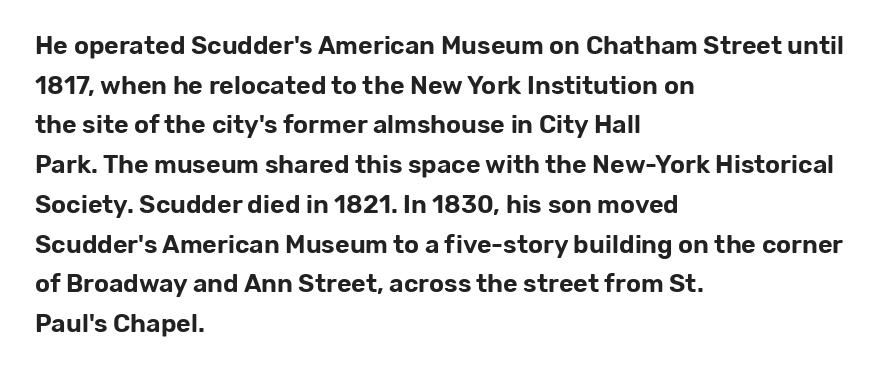
{"italic": "no", "underline": "no", "align": "left", "line_spacing": "normal", "line_spacing_ratio": 1.59, "letter_spacing": "normal", "letter_spacing_em": 0.0, "glyph_px": 25}
